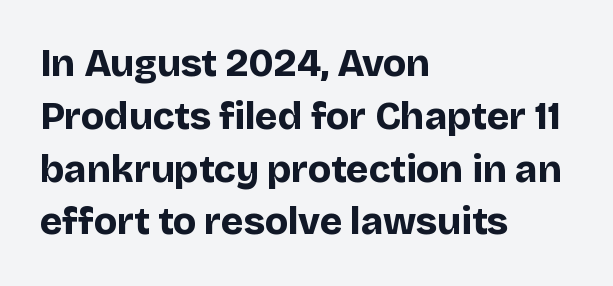
Q: Is the text bold? A: Yes.
Q: Is the text italic (slanted)? A: No, it is upright.
Q: Is the typeface a serif or a sans-serif typeface? A: Sans-serif.
Q: Is the text underlined? A: No.
Q: How is the paragraph aligned? A: Left-aligned.
Q: Is the spacing between letters normal or unusually wide? A: Normal.
Q: Is the spacing between lines tight, normal or loose? A: Normal.
Q: Width (condensed, normal, or wide)? A: Normal.
Q: Stroke contrast? A: Low.
Q: x-height? A: Large.
Q: Monospaced? A: No.
